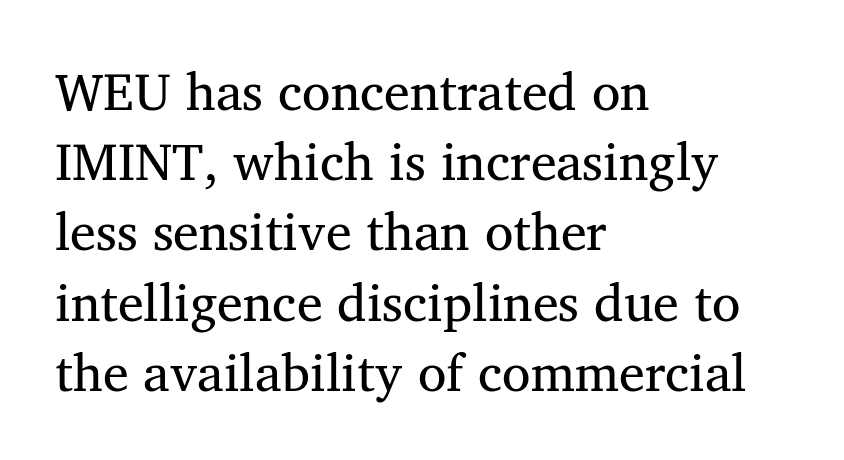
Q: Is the text bold? A: No.
Q: Is the text italic (slanted)? A: No, it is upright.
Q: Is the typeface a serif or a sans-serif typeface? A: Serif.
Q: Is the text underlined? A: No.
Q: How is the paragraph aligned? A: Left-aligned.
Q: Is the spacing between letters normal or unusually wide? A: Normal.
Q: Is the spacing between lines tight, normal or loose? A: Normal.
Q: Width (condensed, normal, or wide)? A: Normal.
Q: Stroke contrast? A: Medium.
Q: x-height? A: Medium.
Q: Monospaced? A: No.
